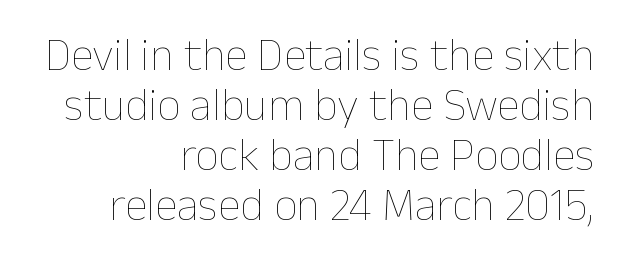
Q: Is the text bold? A: No.
Q: Is the text italic (slanted)? A: No, it is upright.
Q: Is the text underlined? A: No.
Q: How is the paragraph aligned? A: Right-aligned.
Q: Is the spacing between letters normal or unusually wide? A: Normal.
Q: Is the spacing between lines tight, normal or loose? A: Tight.
Q: Width (condensed, normal, or wide)? A: Normal.
Q: Stroke contrast? A: Low.
Q: x-height? A: Medium.
Q: Monospaced? A: No.
